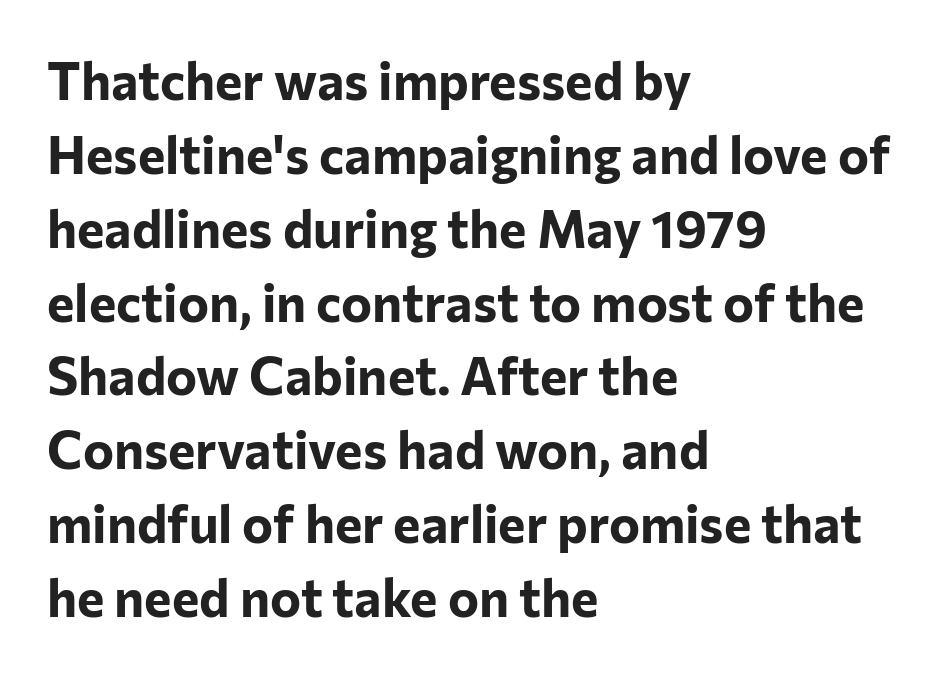
Is this a fixed-width face? No — the glyphs have proportional, varying widths. A typesetter would call this leading conventional body-copy spacing. What kind of face is this? One without serifs — a sans. Tracking here is standard; glyphs follow each other at the usual distance.
